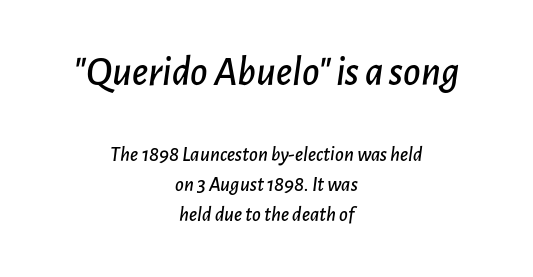
{"italic": "yes", "lean": "right", "slant_degrees": 7, "width": "normal", "stroke_contrast": "low", "x_height": "medium", "monospaced": "no", "underline": "no", "align": "center", "line_spacing": "normal", "line_spacing_ratio": 1.42, "letter_spacing": "normal", "letter_spacing_em": 0.0, "larger_block": "first", "size_ratio": 2.0, "glyph_px": 42}
